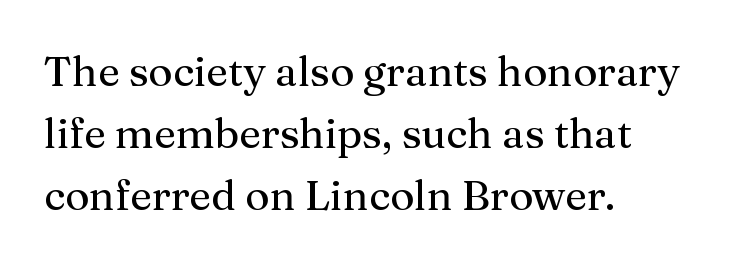
Q: Is the text bold? A: No.
Q: Is the text italic (slanted)? A: No, it is upright.
Q: Is the typeface a serif or a sans-serif typeface? A: Serif.
Q: Is the text underlined? A: No.
Q: How is the paragraph aligned? A: Left-aligned.
Q: Is the spacing between letters normal or unusually wide? A: Normal.
Q: Is the spacing between lines tight, normal or loose? A: Normal.
Q: Width (condensed, normal, or wide)? A: Normal.
Q: Stroke contrast? A: Medium.
Q: x-height? A: Medium.
Q: Monospaced? A: No.
